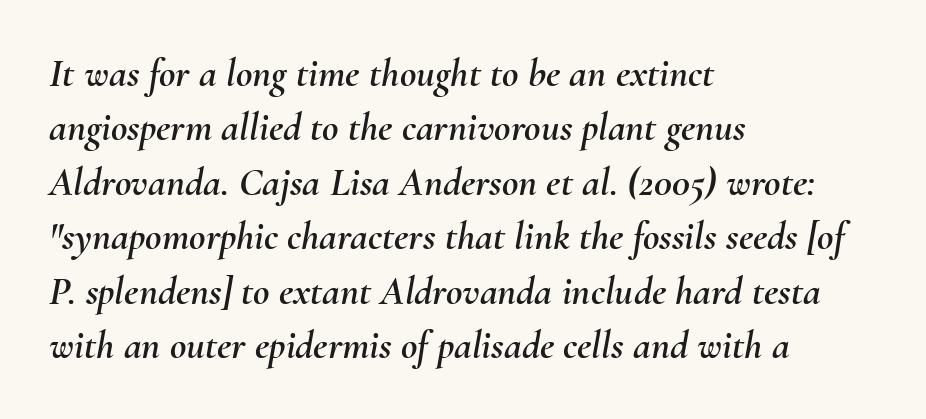
{"italic": "yes", "lean": "right", "slant_degrees": 10, "width": "normal", "stroke_contrast": "medium", "x_height": "small", "monospaced": "no", "underline": "no", "align": "left", "line_spacing": "normal", "line_spacing_ratio": 1.36, "letter_spacing": "normal", "letter_spacing_em": 0.0, "glyph_px": 40}
